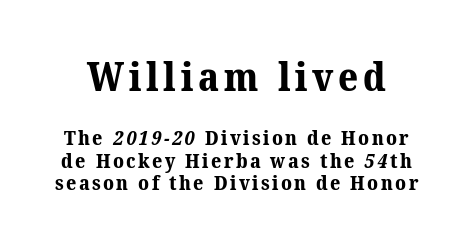
Small tapered or slab feet sit at the stroke ends, so this counts as serif. This is heavy type, rendered in bold. Very little white space separates one row of letters from the next. Here the designer chose a conventional face with non-uniform glyph widths.
